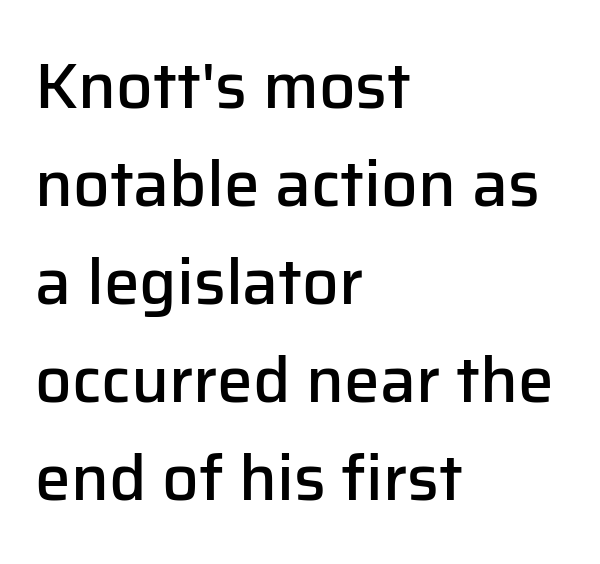
{"serif": "no", "italic": "no", "bold": "semi", "weight": "semibold", "width": "normal", "stroke_contrast": "low", "x_height": "medium", "monospaced": "no", "underline": "no", "align": "left", "line_spacing": "normal", "line_spacing_ratio": 1.53, "letter_spacing": "normal", "letter_spacing_em": 0.0, "glyph_px": 64}
